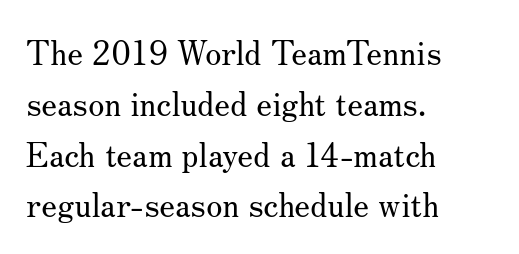
{"serif": "yes", "italic": "no", "bold": "no", "weight": "regular", "width": "normal", "stroke_contrast": "medium", "x_height": "small", "monospaced": "no", "underline": "no", "align": "left", "line_spacing": "normal", "line_spacing_ratio": 1.54, "letter_spacing": "normal", "letter_spacing_em": 0.0, "glyph_px": 33}
